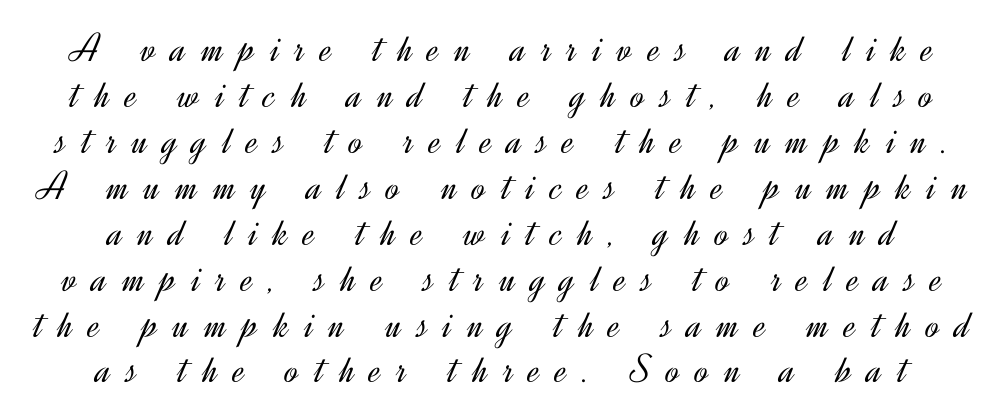
{"serif": "no", "bold": "no", "weight": "light", "width": "normal", "x_height": "small", "monospaced": "no", "underline": "no", "align": "center", "line_spacing": "tight", "line_spacing_ratio": 1.12, "letter_spacing": "wide", "letter_spacing_em": 0.38, "glyph_px": 41}
